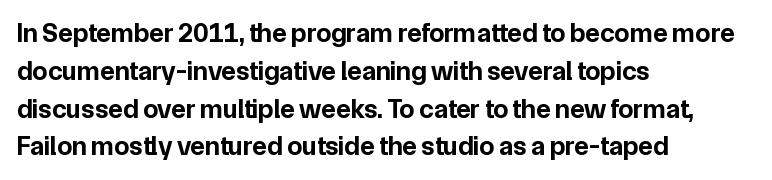
The image shows 27 px bold type, upright; set left-aligned, normal line spacing (1.4x), normal letter spacing, not underlined.
